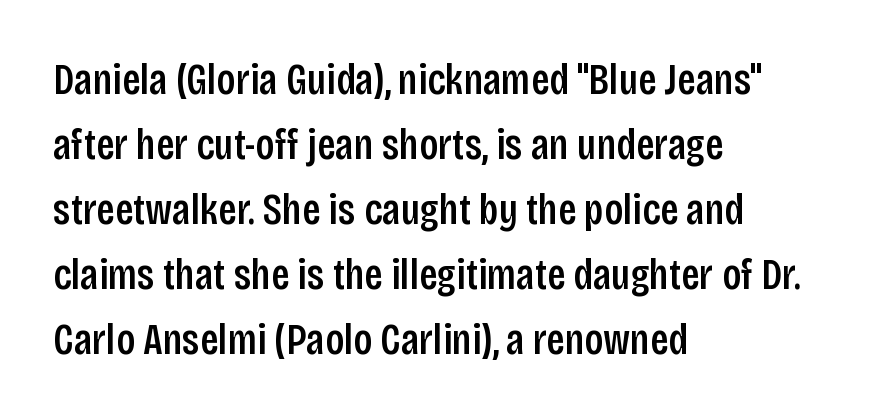
The image shows 44 px condensed sans-serif type, upright; set left-aligned, normal line spacing (1.48x), normal letter spacing, not underlined; low stroke contrast and a large x-height.
